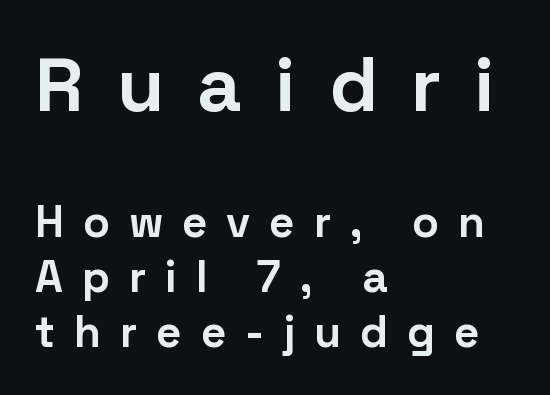
Q: Is the text bold? A: Yes.
Q: Is the text italic (slanted)? A: No, it is upright.
Q: Is the typeface a serif or a sans-serif typeface? A: Sans-serif.
Q: Is the text underlined? A: No.
Q: How is the paragraph aligned? A: Left-aligned.
Q: Is the spacing between letters normal or unusually wide? A: Unusually wide.
Q: Is the spacing between lines tight, normal or loose? A: Normal.
Q: Which block of text is set in a larger size, the first (top) or the second (bottom)? A: The first (top) one.
Q: Width (condensed, normal, or wide)? A: Normal.
Q: Stroke contrast? A: Low.
Q: x-height? A: Medium.
Q: Monospaced? A: No.
